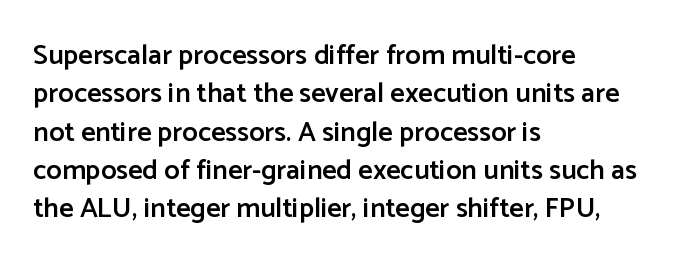
Q: Is the text bold? A: Semi-bold.
Q: Is the text italic (slanted)? A: No, it is upright.
Q: Is the typeface a serif or a sans-serif typeface? A: Sans-serif.
Q: Is the text underlined? A: No.
Q: How is the paragraph aligned? A: Left-aligned.
Q: Is the spacing between letters normal or unusually wide? A: Normal.
Q: Is the spacing between lines tight, normal or loose? A: Normal.
Q: Width (condensed, normal, or wide)? A: Normal.
Q: Stroke contrast? A: Low.
Q: x-height? A: Medium.
Q: Monospaced? A: No.
